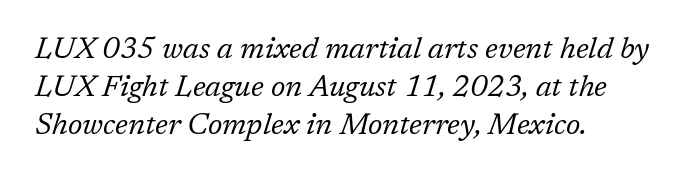
Each word holds together tightly as a unit, with standard inter-letter gaps. This sample has the flowing, uneven cadence of proportional lettering. Teacher's note: observe the even left margin — that is flush-left alignment. The typesetting does not lean heavy: it is not bold. How would I describe the line gaps? Plain and ordinary.
